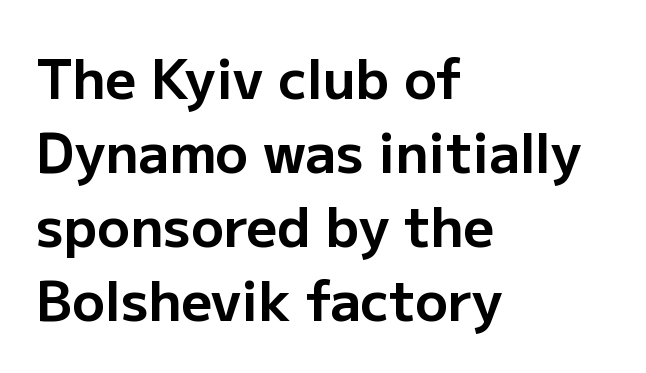
{"serif": "no", "italic": "no", "bold": "yes", "weight": "bold", "width": "normal", "stroke_contrast": "low", "x_height": "medium", "monospaced": "no", "underline": "no", "align": "left", "line_spacing": "normal", "line_spacing_ratio": 1.37, "letter_spacing": "normal", "letter_spacing_em": 0.0, "glyph_px": 54}
